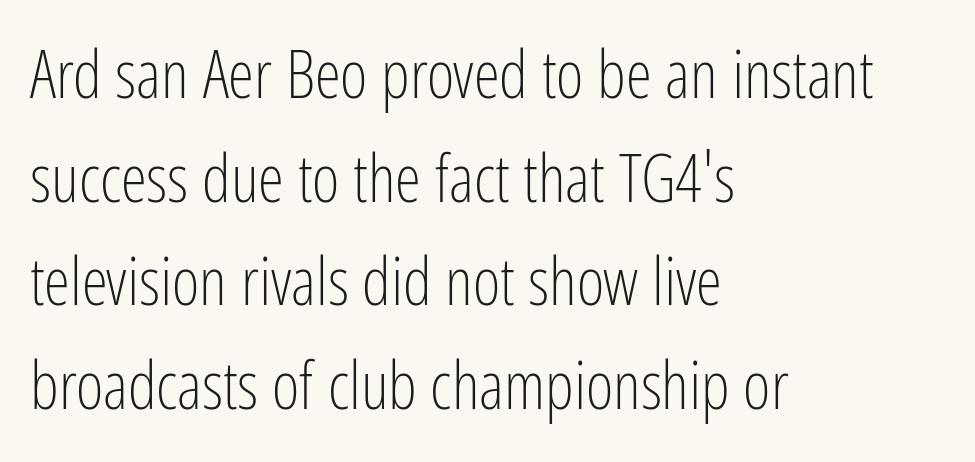
{"serif": "no", "italic": "no", "bold": "no", "weight": "light", "width": "condensed", "stroke_contrast": "low", "x_height": "medium", "monospaced": "no", "underline": "no", "align": "left", "line_spacing": "normal", "line_spacing_ratio": 1.57, "letter_spacing": "normal", "letter_spacing_em": 0.0, "glyph_px": 66}
